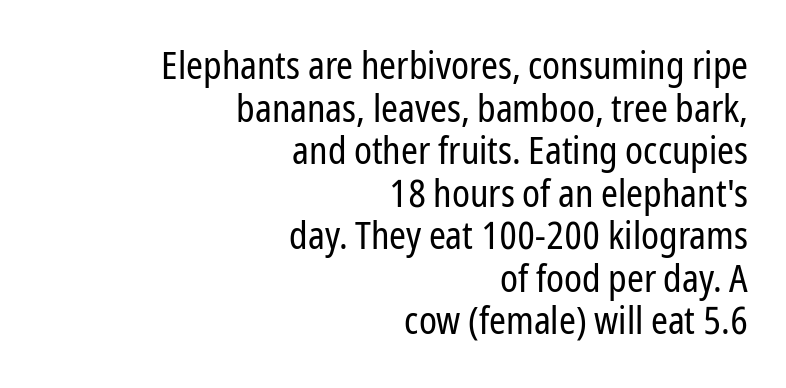
Just letters on the line, the space beneath them empty. Note the varied advance widths — an 'i' is clearly narrower than an 'm'. Summary of vertical rhythm: compact, with narrow interline spacing. Counters stay open thanks to moderate or lighter strokes. In CSS terms this would be text-align: right.
